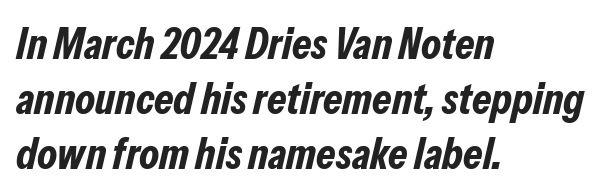
The image shows 44 px bold, condensed type, italic (leaning right); set left-aligned, normal line spacing (1.25x), normal letter spacing, not underlined; low stroke contrast and a medium x-height.
